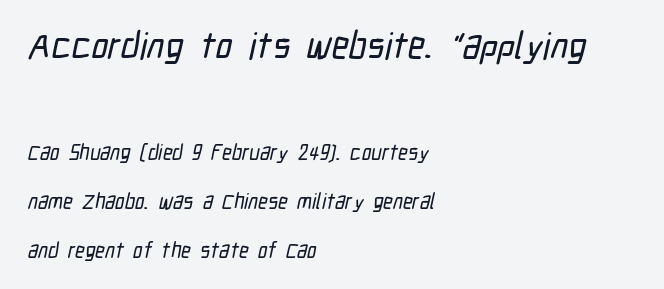
Notice the wide empty band between every row — that's loose leading. How are the letters spaced? Ordinarily, with no added tracking. Glance below the letters and you will spot only blank space. To sum up the face: it is a sans, with no serifs.
